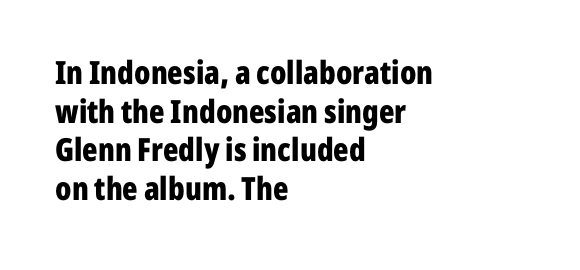
The image shows 32 px bold, condensed sans-serif type, upright; set left-aligned, line spacing 1.21x, normal letter spacing, not underlined; low stroke contrast and a medium x-height.
